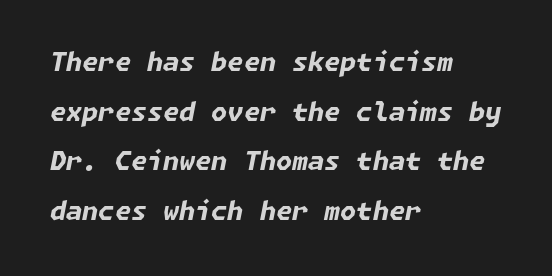
{"italic": "yes", "lean": "right", "slant_degrees": 11, "bold": "yes", "underline": "no", "align": "left", "line_spacing": "loose", "line_spacing_ratio": 1.91, "letter_spacing": "normal", "letter_spacing_em": 0.0, "glyph_px": 26}
